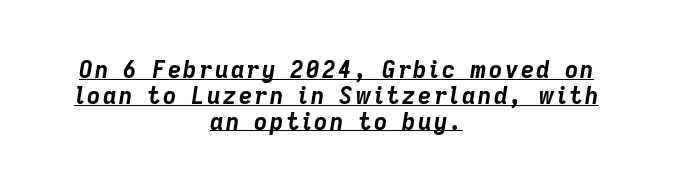
{"italic": "yes", "lean": "right", "slant_degrees": 9, "bold": "yes", "underline": "yes", "align": "center", "line_spacing": "tight", "line_spacing_ratio": 1.12, "glyph_px": 23}
